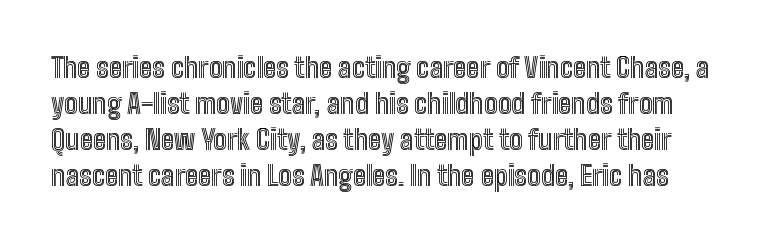
Q: Is the text italic (slanted)? A: No, it is upright.
Q: Is the text underlined? A: No.
Q: Is the spacing between letters normal or unusually wide? A: Normal.
Q: Is the spacing between lines tight, normal or loose? A: Normal.
